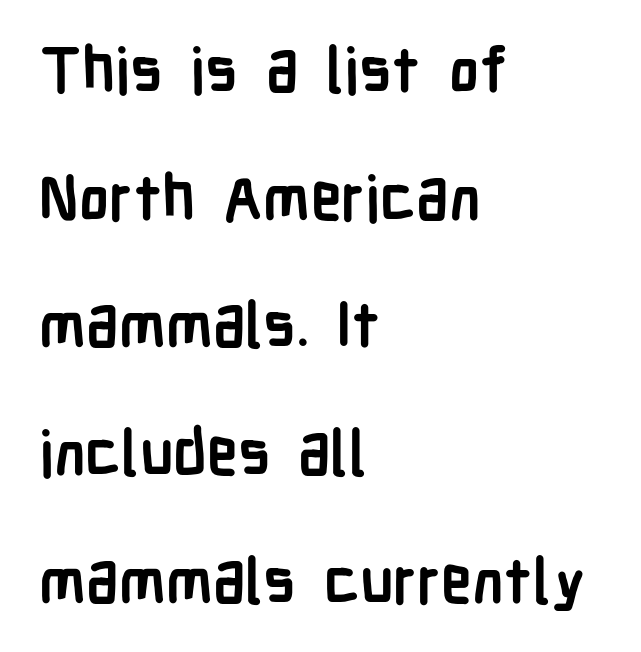
Q: Is the text bold? A: Yes.
Q: Is the text italic (slanted)? A: No, it is upright.
Q: Is the typeface a serif or a sans-serif typeface? A: Sans-serif.
Q: Is the text underlined? A: No.
Q: How is the paragraph aligned? A: Left-aligned.
Q: Is the spacing between letters normal or unusually wide? A: Normal.
Q: Is the spacing between lines tight, normal or loose? A: Loose.
Q: Width (condensed, normal, or wide)? A: Condensed.
Q: Stroke contrast? A: Low.
Q: x-height? A: Medium.
Q: Monospaced? A: No.
